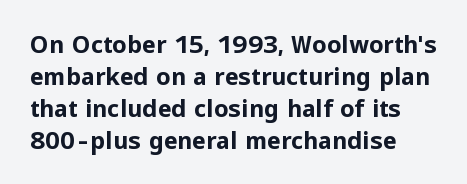
{"italic": "no", "bold": "yes", "underline": "no", "line_spacing": "normal", "line_spacing_ratio": 1.39, "letter_spacing": "normal", "letter_spacing_em": 0.0, "glyph_px": 23}
